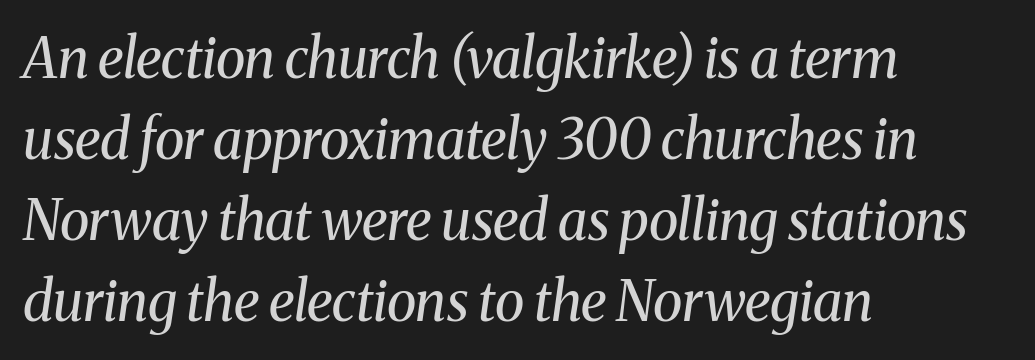
Q: Is the text bold? A: No.
Q: Is the text italic (slanted)? A: Yes, it leans right by about 8 degrees.
Q: Is the typeface a serif or a sans-serif typeface? A: Serif.
Q: Is the text underlined? A: No.
Q: How is the paragraph aligned? A: Left-aligned.
Q: Is the spacing between letters normal or unusually wide? A: Normal.
Q: Is the spacing between lines tight, normal or loose? A: Normal.
Q: Width (condensed, normal, or wide)? A: Normal.
Q: Stroke contrast? A: Medium.
Q: x-height? A: Medium.
Q: Monospaced? A: No.
